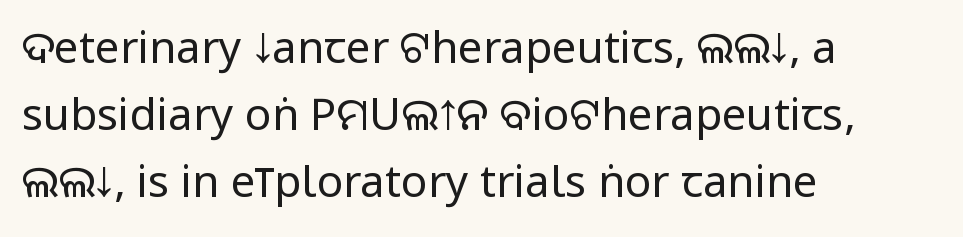
The image shows 44 px regular-weight, condensed sans-serif type, upright; set left-aligned, normal line spacing (1.52x), normal letter spacing, not underlined; low stroke contrast and a large x-height.
